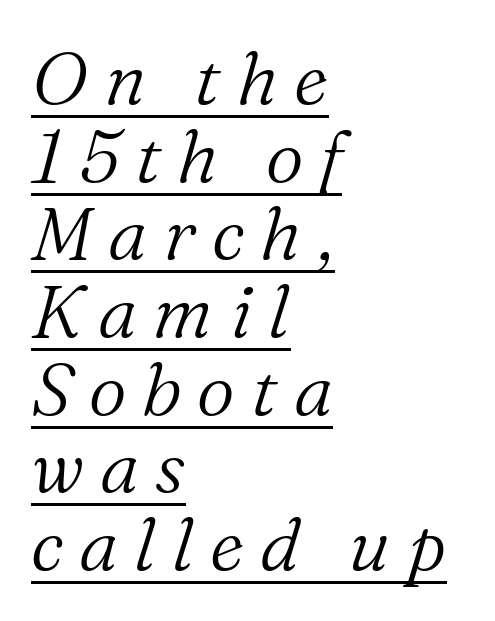
The gaps between neighbouring characters are conspicuously large. Vertical spacing — tight. Little horizontal feet cap the strokes, marking this as serif type. These lines are rendered in a variable-pitch font.
